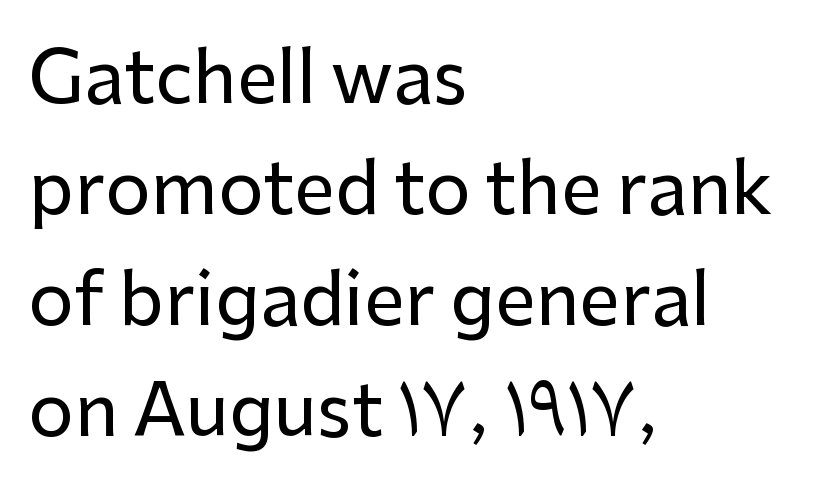
{"serif": "no", "italic": "no", "width": "normal", "stroke_contrast": "low", "x_height": "medium", "monospaced": "no", "underline": "no", "align": "left", "line_spacing": "normal", "line_spacing_ratio": 1.54, "letter_spacing": "normal", "letter_spacing_em": 0.0, "glyph_px": 72}
